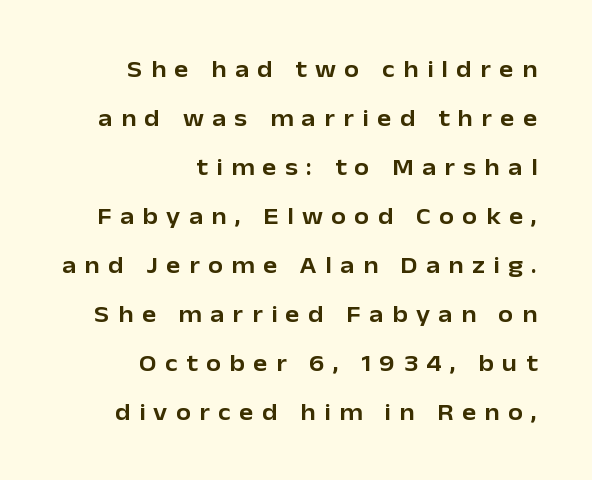
Q: Is the text italic (slanted)? A: No, it is upright.
Q: Is the text underlined? A: No.
Q: How is the paragraph aligned? A: Right-aligned.
Q: Is the spacing between letters normal or unusually wide? A: Unusually wide.
Q: Is the spacing between lines tight, normal or loose? A: Loose.
